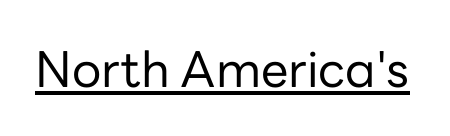
Q: Is the text bold? A: No.
Q: Is the text italic (slanted)? A: No, it is upright.
Q: Is the typeface a serif or a sans-serif typeface? A: Sans-serif.
Q: Is the text underlined? A: Yes.
Q: Is the spacing between letters normal or unusually wide? A: Normal.
Q: Width (condensed, normal, or wide)? A: Normal.
Q: Stroke contrast? A: Low.
Q: x-height? A: Medium.
Q: Monospaced? A: No.
